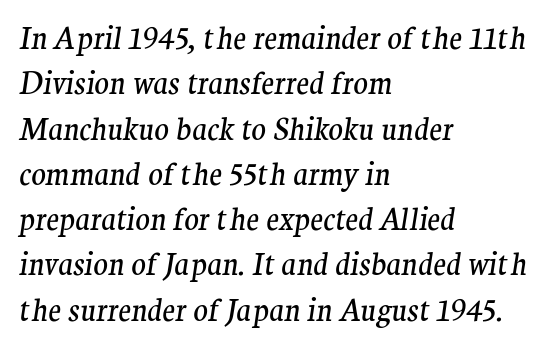
Note the varied advance widths — an 'i' is clearly narrower than an 'm'. What stands out about the letter spacing? Nothing — it is the standard amount. Stroke mass is kept to a normal reading level or below. The foot of each line stays bare and open. One glance says typical: line gaps are just what's usual. Short and long lines alike share a common starting point at left.
